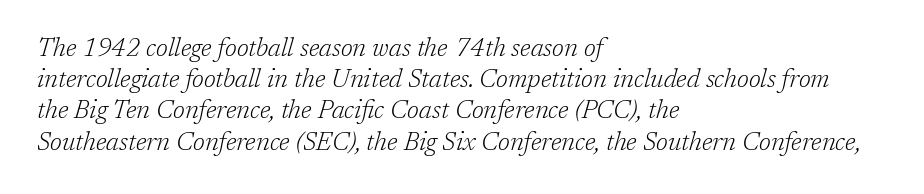
The image shows 25 px text type, italic (leaning right); set left-aligned, normal line spacing (1.25x), normal letter spacing, not underlined.
